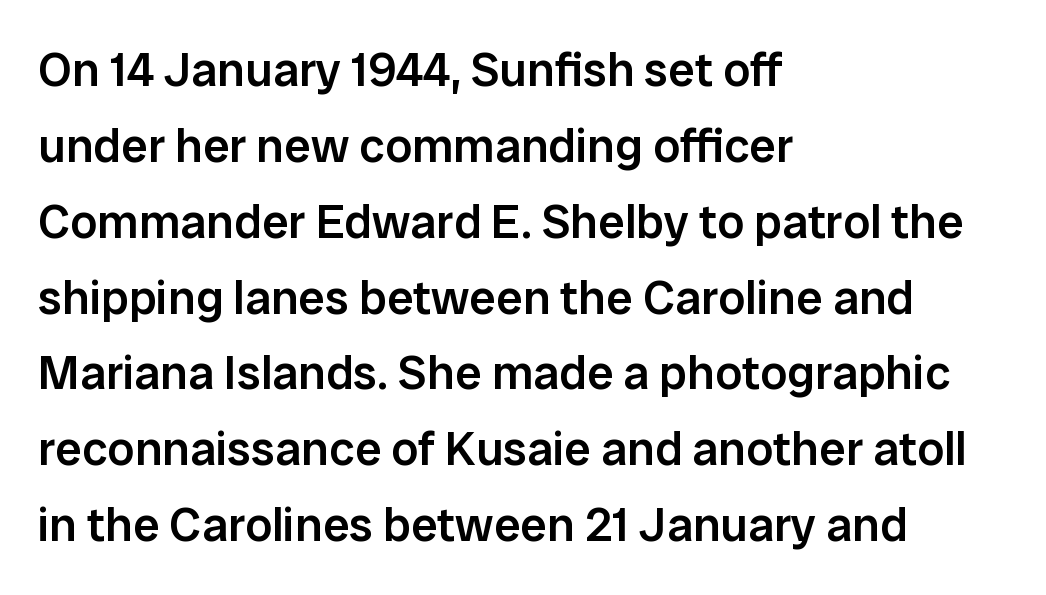
{"serif": "no", "italic": "no", "bold": "semi", "weight": "semibold", "width": "normal", "stroke_contrast": "low", "x_height": "medium", "monospaced": "no", "underline": "no", "align": "left", "line_spacing": "normal", "line_spacing_ratio": 1.58, "letter_spacing": "normal", "letter_spacing_em": 0.0, "glyph_px": 48}
